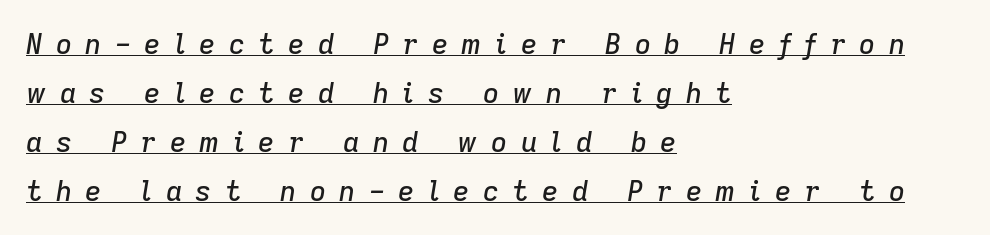
These lines are set flush left with a ragged right edge. Style check: oblique. This rendering widens character spacing well past its baseline value. A typesetter would call this proportional, since set widths differ per character. What decoration does the sample have? An underline.
